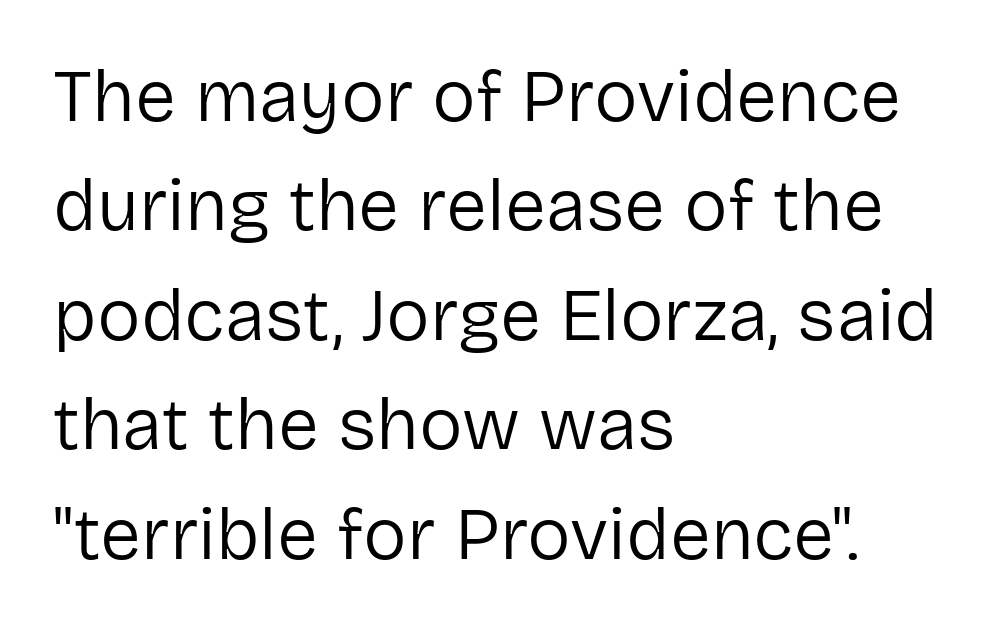
{"serif": "no", "italic": "no", "bold": "no", "weight": "regular", "width": "normal", "stroke_contrast": "low", "x_height": "medium", "monospaced": "no", "underline": "no", "align": "left", "line_spacing": "normal", "line_spacing_ratio": 1.5, "letter_spacing": "normal", "letter_spacing_em": 0.0, "glyph_px": 73}
